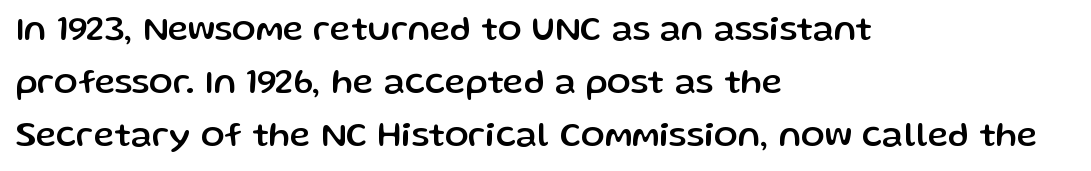
Q: Is the text italic (slanted)? A: No, it is upright.
Q: Is the typeface a serif or a sans-serif typeface? A: Sans-serif.
Q: Is the text underlined? A: No.
Q: How is the paragraph aligned? A: Left-aligned.
Q: Is the spacing between letters normal or unusually wide? A: Normal.
Q: Is the spacing between lines tight, normal or loose? A: Normal.
Q: Width (condensed, normal, or wide)? A: Normal.
Q: Stroke contrast? A: Low.
Q: x-height? A: Medium.
Q: Monospaced? A: No.
